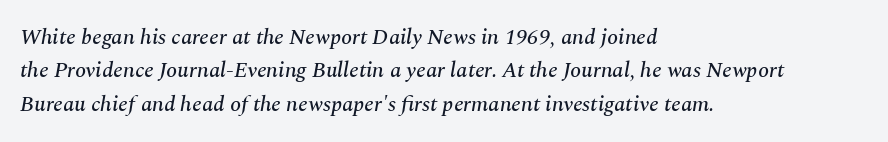
Q: Is the text italic (slanted)? A: Yes, it leans right by about 10 degrees.
Q: Is the text underlined? A: No.
Q: How is the paragraph aligned? A: Left-aligned.
Q: Is the spacing between letters normal or unusually wide? A: Normal.
Q: Is the spacing between lines tight, normal or loose? A: Normal.
